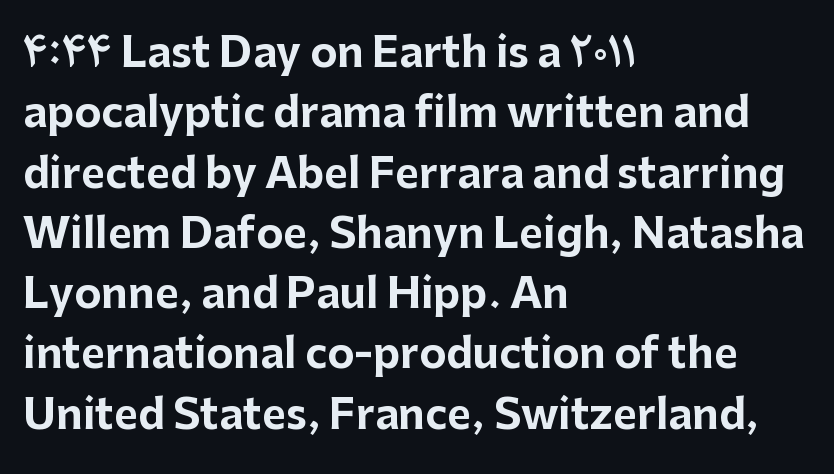
The image shows 41 px bold sans-serif type, upright; set left-aligned, normal line spacing (1.47x), normal letter spacing, not underlined; low stroke contrast and a medium x-height.
